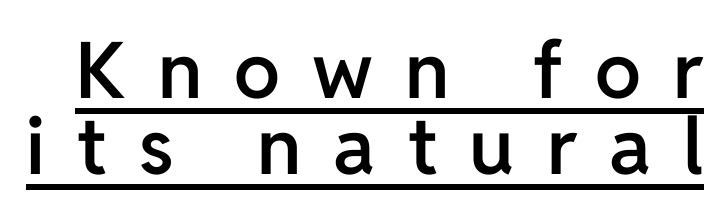
The rendering uses natural spacing where letterforms have individual widths. This is sans-serif lettering, the kind often seen on screens and signage. Words appear elongated and porous because spacing is wide. The font's upright variant was chosen for this text.
